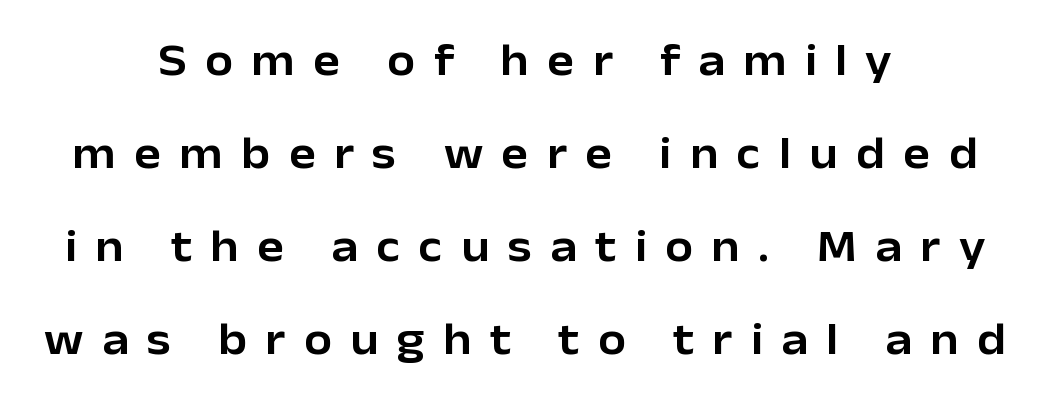
The image shows 45 px sans-serif type, upright; set centered, loose line spacing (2.07x), unusually wide letter spacing (+0.41 em), not underlined; low stroke contrast and a medium x-height.
